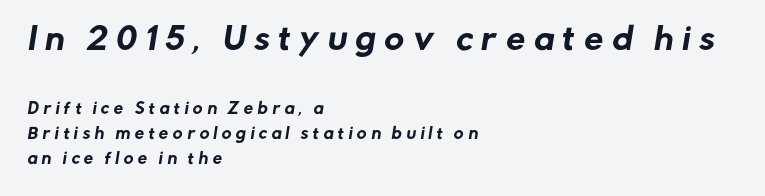
Q: Is the typeface a serif or a sans-serif typeface? A: Sans-serif.
Q: Is the text underlined? A: No.
Q: How is the paragraph aligned? A: Left-aligned.
Q: Is the spacing between letters normal or unusually wide? A: Unusually wide.
Q: Is the spacing between lines tight, normal or loose? A: Normal.
Q: Which block of text is set in a larger size, the first (top) or the second (bottom)? A: The first (top) one.
Q: Width (condensed, normal, or wide)? A: Normal.
Q: Stroke contrast? A: Low.
Q: x-height? A: Medium.
Q: Monospaced? A: No.
